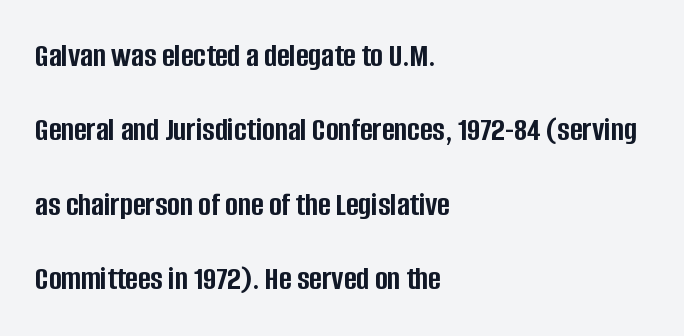
{"serif": "no", "italic": "no", "bold": "yes", "weight": "semibold", "width": "condensed", "stroke_contrast": "low", "x_height": "large", "monospaced": "no", "underline": "no", "align": "left", "line_spacing": "loose", "line_spacing_ratio": 2.19, "letter_spacing": "normal", "letter_spacing_em": 0.0, "glyph_px": 34}
